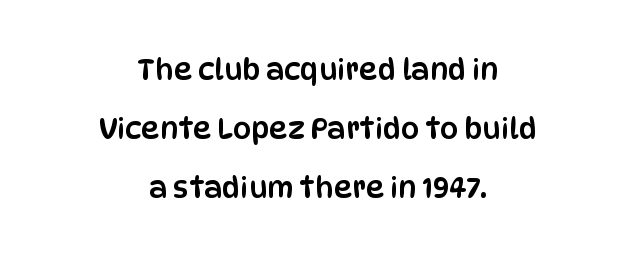
The image shows 29 px condensed sans-serif type, upright; set centered, loose line spacing (2.03x), normal letter spacing, not underlined; low stroke contrast and a large x-height.
